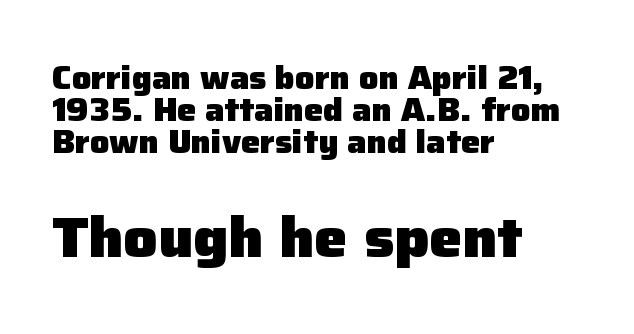
Q: Is the text bold? A: Yes.
Q: Is the text italic (slanted)? A: No, it is upright.
Q: Is the typeface a serif or a sans-serif typeface? A: Sans-serif.
Q: Is the text underlined? A: No.
Q: How is the paragraph aligned? A: Left-aligned.
Q: Is the spacing between letters normal or unusually wide? A: Normal.
Q: Is the spacing between lines tight, normal or loose? A: Tight.
Q: Which block of text is set in a larger size, the first (top) or the second (bottom)? A: The second (bottom) one.
Q: Width (condensed, normal, or wide)? A: Normal.
Q: Stroke contrast? A: Low.
Q: x-height? A: Medium.
Q: Monospaced? A: No.
